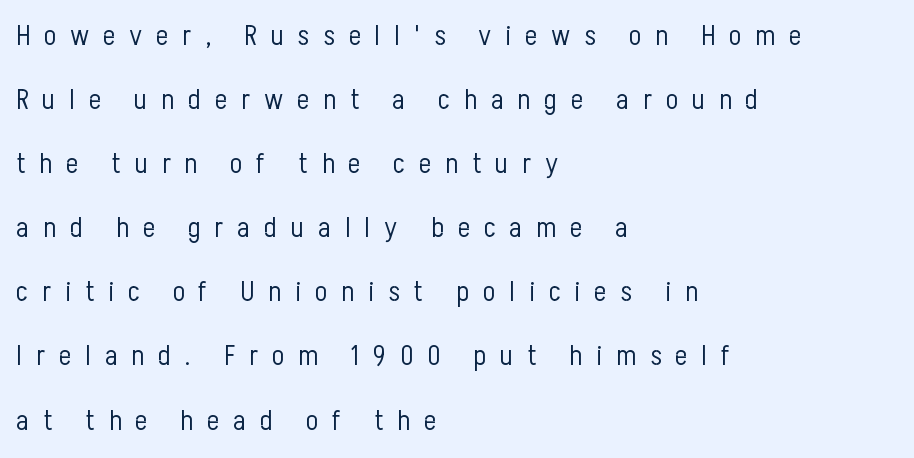
Q: Is the text bold? A: No.
Q: Is the text italic (slanted)? A: No, it is upright.
Q: Is the typeface a serif or a sans-serif typeface? A: Sans-serif.
Q: Is the text underlined? A: No.
Q: How is the paragraph aligned? A: Left-aligned.
Q: Is the spacing between letters normal or unusually wide? A: Unusually wide.
Q: Is the spacing between lines tight, normal or loose? A: Loose.
Q: Width (condensed, normal, or wide)? A: Condensed.
Q: Stroke contrast? A: Low.
Q: x-height? A: Medium.
Q: Monospaced? A: No.
